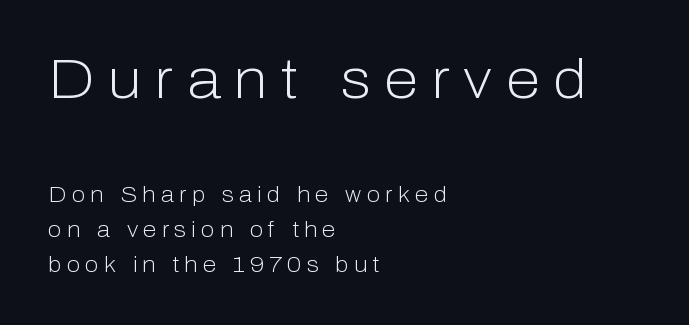
Q: Is the text bold? A: No.
Q: Is the text italic (slanted)? A: No, it is upright.
Q: Is the typeface a serif or a sans-serif typeface? A: Sans-serif.
Q: Is the text underlined? A: No.
Q: How is the paragraph aligned? A: Left-aligned.
Q: Is the spacing between letters normal or unusually wide? A: Unusually wide.
Q: Is the spacing between lines tight, normal or loose? A: Normal.
Q: Which block of text is set in a larger size, the first (top) or the second (bottom)? A: The first (top) one.
Q: Width (condensed, normal, or wide)? A: Normal.
Q: Stroke contrast? A: Low.
Q: x-height? A: Medium.
Q: Monospaced? A: No.
